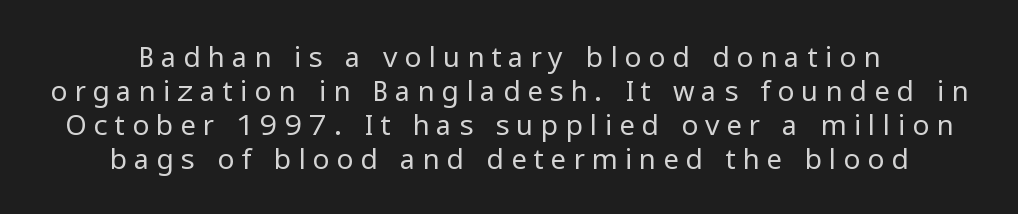
Q: Is the text bold? A: No.
Q: Is the text italic (slanted)? A: No, it is upright.
Q: Is the typeface a serif or a sans-serif typeface? A: Sans-serif.
Q: Is the text underlined? A: No.
Q: Is the spacing between letters normal or unusually wide? A: Unusually wide.
Q: Width (condensed, normal, or wide)? A: Normal.
Q: Stroke contrast? A: Low.
Q: x-height? A: Medium.
Q: Monospaced? A: No.
